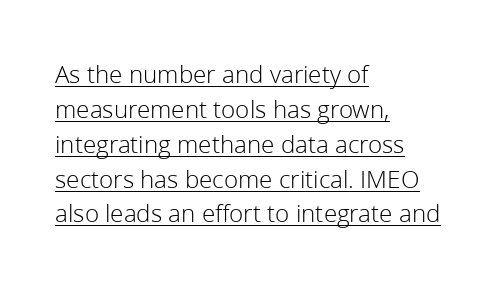
The image shows 26 px text type, upright; set left-aligned, normal line spacing (1.34x), normal letter spacing, underlined.
